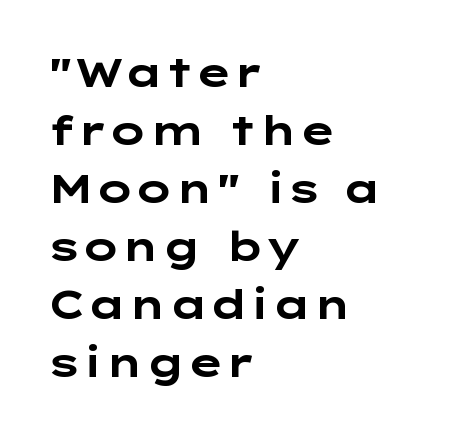
Decoration check: the copy has no underline. Does the lettering tilt? It doesn't — this is upright. These lines are composed in type without serifs. Summary of weight: heavy, a full bold. This block has exactly the height ordinary leading produces.
